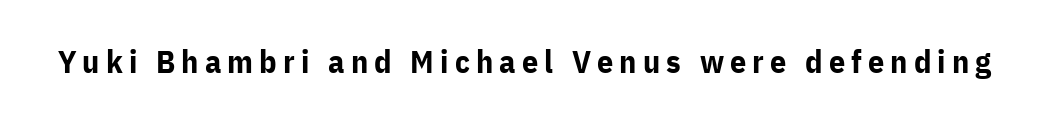
{"serif": "no", "italic": "no", "bold": "yes", "weight": "bold", "width": "normal", "stroke_contrast": "low", "x_height": "medium", "monospaced": "no", "underline": "no", "glyph_px": 32}
